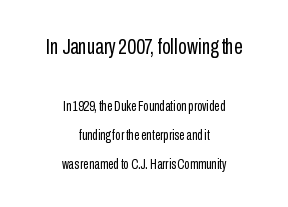
The image shows 22 px text type, upright; set centered, loose line spacing (2.09x), normal letter spacing, not underlined; the first (top) block is 1.57x larger.
